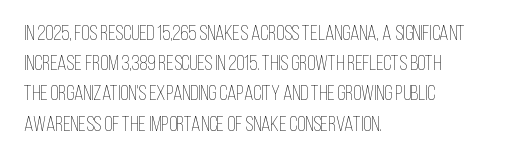
Q: Is the text bold? A: No.
Q: Is the text italic (slanted)? A: No, it is upright.
Q: Is the text underlined? A: No.
Q: How is the paragraph aligned? A: Left-aligned.
Q: Is the spacing between letters normal or unusually wide? A: Normal.
Q: Is the spacing between lines tight, normal or loose? A: Normal.
